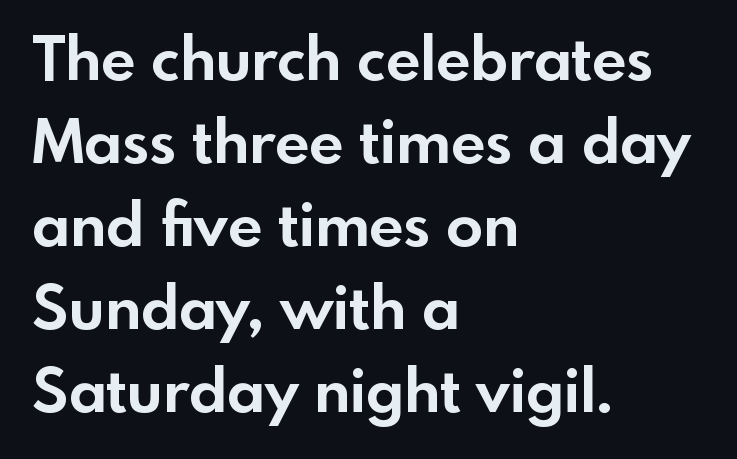
{"serif": "no", "italic": "no", "bold": "yes", "weight": "bold", "width": "normal", "x_height": "small", "monospaced": "no", "underline": "no", "align": "left", "line_spacing": "normal", "line_spacing_ratio": 1.36, "letter_spacing": "normal", "letter_spacing_em": 0.0, "glyph_px": 61}
